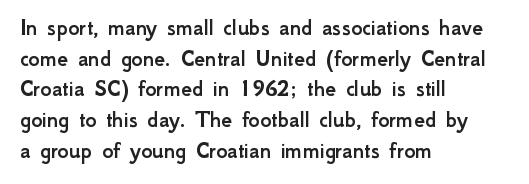
Q: Is the text italic (slanted)? A: No, it is upright.
Q: Is the text underlined? A: No.
Q: How is the paragraph aligned? A: Left-aligned.
Q: Is the spacing between letters normal or unusually wide? A: Normal.
Q: Is the spacing between lines tight, normal or loose? A: Normal.
